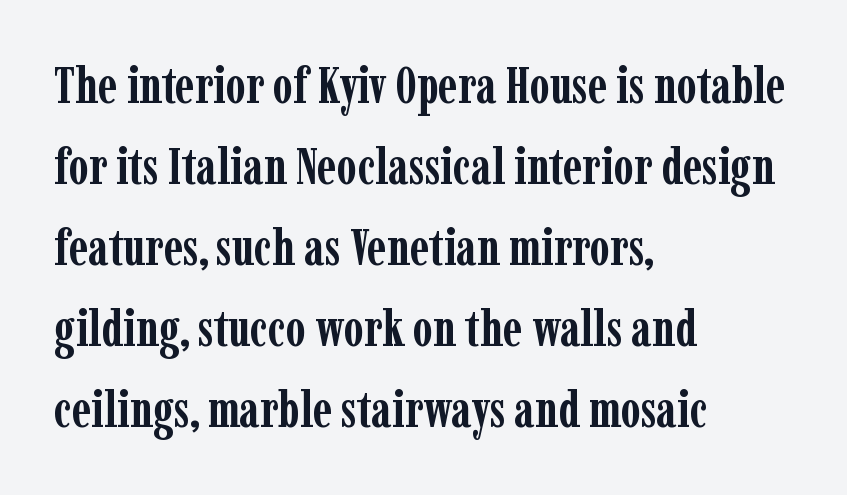
The image shows 51 px semibold, condensed serif type, upright; set left-aligned, normal line spacing (1.59x), normal letter spacing, not underlined; low stroke contrast and a medium x-height.
